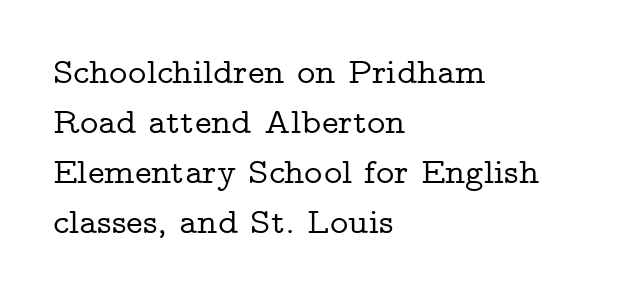
Tracking here is standard; glyphs follow each other at the usual distance. A clean baseline with only descenders dipping below it. A typesetter would call this leading conventional body-copy spacing. Each letter's strokes conclude with small projecting serifs. Unlike italic type, these characters show no tilt at all.
